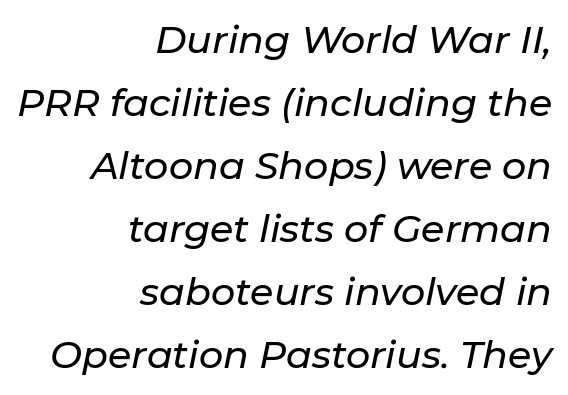
{"italic": "yes", "lean": "right", "slant_degrees": 11, "width": "normal", "stroke_contrast": "low", "x_height": "medium", "monospaced": "no", "underline": "no", "align": "right", "line_spacing": "normal", "line_spacing_ratio": 1.66, "letter_spacing": "normal", "letter_spacing_em": 0.0, "glyph_px": 38}
